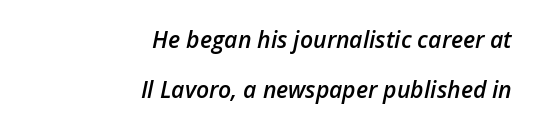
{"italic": "yes", "lean": "right", "slant_degrees": 12, "bold": "semi", "underline": "no", "align": "right", "line_spacing": "loose", "line_spacing_ratio": 2.19, "letter_spacing": "normal", "letter_spacing_em": 0.0, "glyph_px": 23}
